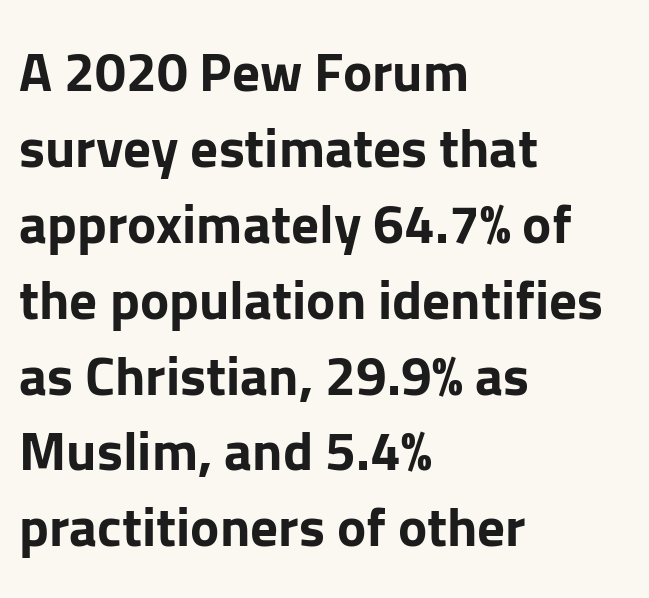
Whoever set this chose a conventional vertical rhythm. Spacing between characters is what you'd get straight out of the box. You could not count columns in this text — the font is proportionally spaced. Characters remain perfectly vertical along every line. In terms of letterform style, serifs are entirely absent. Glance below the letters and you will spot only blank space.
